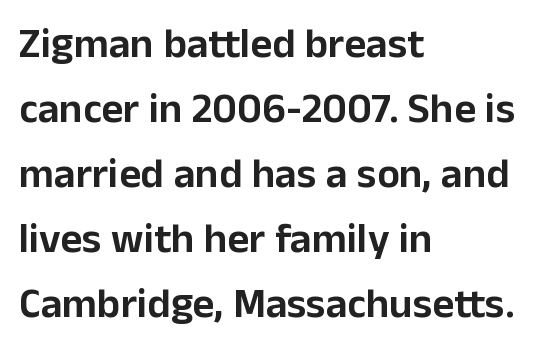
What stands out about the letter spacing? Nothing — it is the standard amount. Compared with typical paragraphs, the rows here are spaced about the same. A roman cut, with each character standing at attention. Look at the bottom of the vertical strokes: they stop flat, with no serifs.
